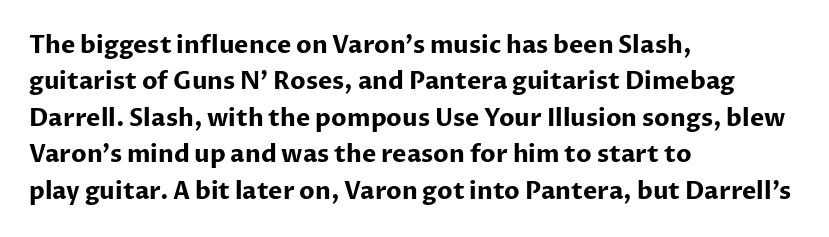
Q: Is the text bold? A: Yes.
Q: Is the text italic (slanted)? A: No, it is upright.
Q: Is the text underlined? A: No.
Q: How is the paragraph aligned? A: Left-aligned.
Q: Is the spacing between letters normal or unusually wide? A: Normal.
Q: Is the spacing between lines tight, normal or loose? A: Normal.
